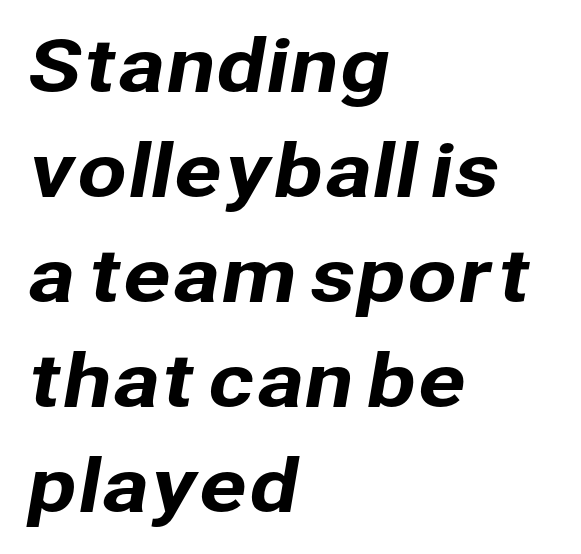
Q: Is the typeface a serif or a sans-serif typeface? A: Sans-serif.
Q: Is the text underlined? A: No.
Q: How is the paragraph aligned? A: Left-aligned.
Q: Is the spacing between letters normal or unusually wide? A: Normal.
Q: Is the spacing between lines tight, normal or loose? A: Normal.
Q: Width (condensed, normal, or wide)? A: Normal.
Q: Stroke contrast? A: Low.
Q: x-height? A: Medium.
Q: Monospaced? A: No.
